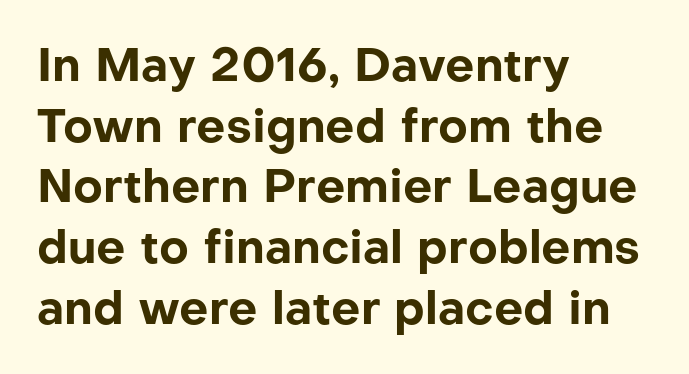
The image shows 46 px bold sans-serif type, upright; set left-aligned, normal line spacing (1.32x), normal letter spacing, not underlined; low stroke contrast and a medium x-height.
